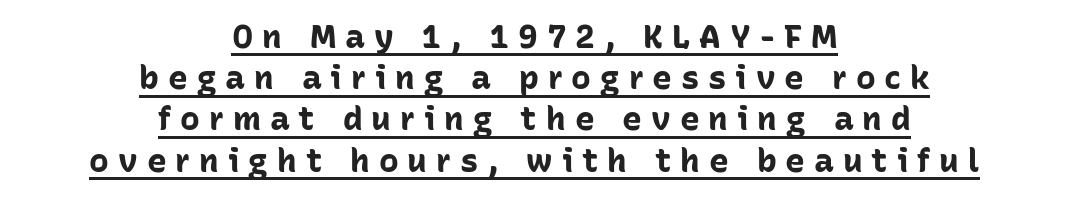
{"serif": "no", "italic": "no", "bold": "yes", "weight": "bold", "width": "normal", "stroke_contrast": "low", "x_height": "medium", "monospaced": "no", "underline": "yes", "align": "center", "line_spacing": "normal", "line_spacing_ratio": 1.25, "letter_spacing": "wide", "letter_spacing_em": 0.27, "glyph_px": 33}
